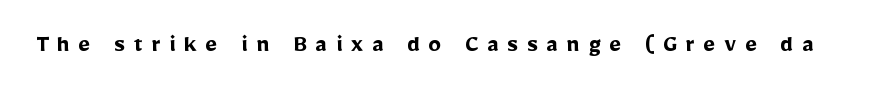
{"italic": "no", "bold": "yes", "underline": "no", "letter_spacing": "wide", "letter_spacing_em": 0.34, "glyph_px": 26}
